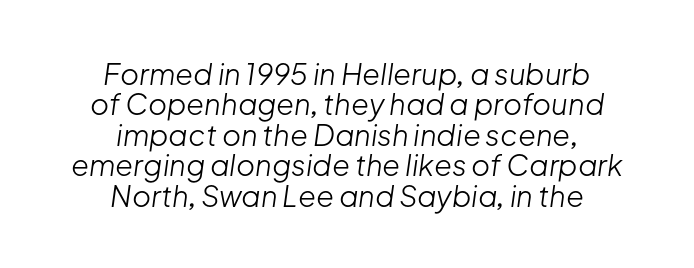
Q: Is the text bold? A: No.
Q: Is the text italic (slanted)? A: Yes, it leans right by about 8 degrees.
Q: Is the text underlined? A: No.
Q: How is the paragraph aligned? A: Centered.
Q: Is the spacing between letters normal or unusually wide? A: Normal.
Q: Is the spacing between lines tight, normal or loose? A: Tight.
Q: Width (condensed, normal, or wide)? A: Normal.
Q: Stroke contrast? A: Low.
Q: x-height? A: Medium.
Q: Monospaced? A: No.
